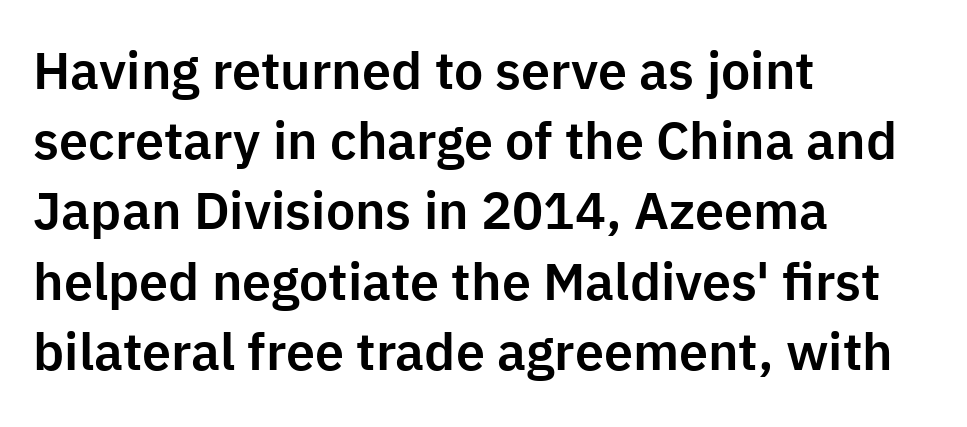
This sample has the flowing, uneven cadence of proportional lettering. Serifs: no, the terminals of the letterforms are clean. One-word summary of the alignment: left. Rule under the text: the space is simply empty. Ascenders rise straight up at ninety degrees.
